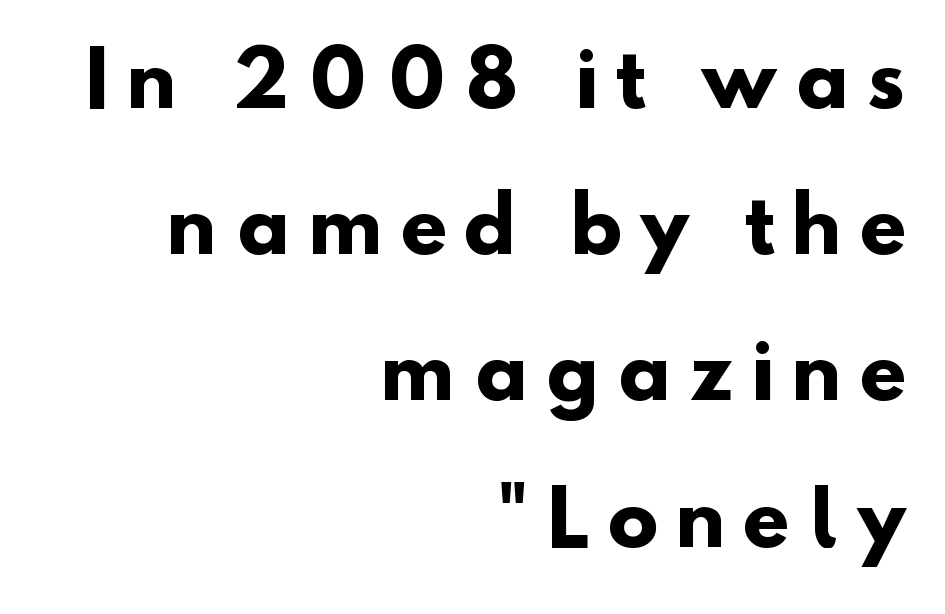
{"serif": "no", "bold": "yes", "weight": "heavy", "width": "normal", "stroke_contrast": "low", "x_height": "small", "monospaced": "no", "underline": "no", "align": "right", "line_spacing": "loose", "line_spacing_ratio": 1.95, "letter_spacing": "wide", "letter_spacing_em": 0.24, "glyph_px": 75}
